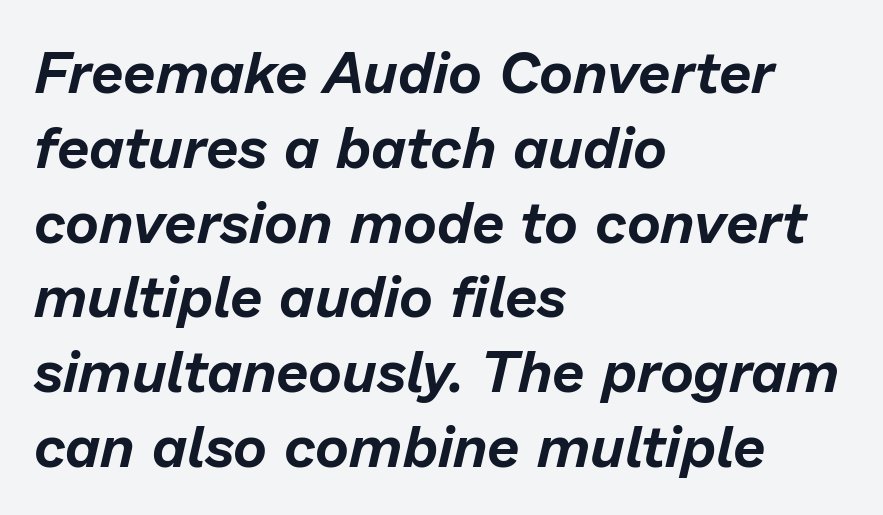
Q: Is the text italic (slanted)? A: Yes, it leans right by about 13 degrees.
Q: Is the text underlined? A: No.
Q: How is the paragraph aligned? A: Left-aligned.
Q: Is the spacing between letters normal or unusually wide? A: Normal.
Q: Is the spacing between lines tight, normal or loose? A: Normal.
Q: Width (condensed, normal, or wide)? A: Normal.
Q: Stroke contrast? A: Low.
Q: x-height? A: Medium.
Q: Monospaced? A: No.
